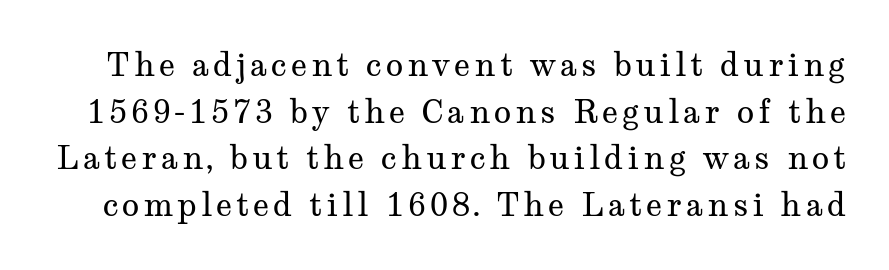
{"serif": "yes", "italic": "no", "bold": "no", "weight": "regular", "width": "wide", "stroke_contrast": "medium", "x_height": "medium", "monospaced": "no", "underline": "no", "line_spacing": "normal", "line_spacing_ratio": 1.46, "glyph_px": 32}
